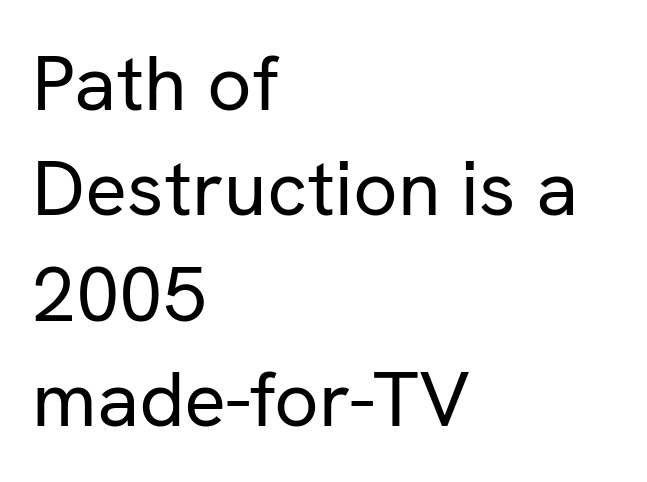
{"serif": "no", "italic": "no", "bold": "no", "weight": "regular", "width": "normal", "stroke_contrast": "low", "x_height": "medium", "monospaced": "no", "underline": "no", "align": "left", "line_spacing": "normal", "line_spacing_ratio": 1.35, "letter_spacing": "normal", "letter_spacing_em": 0.0, "glyph_px": 78}
